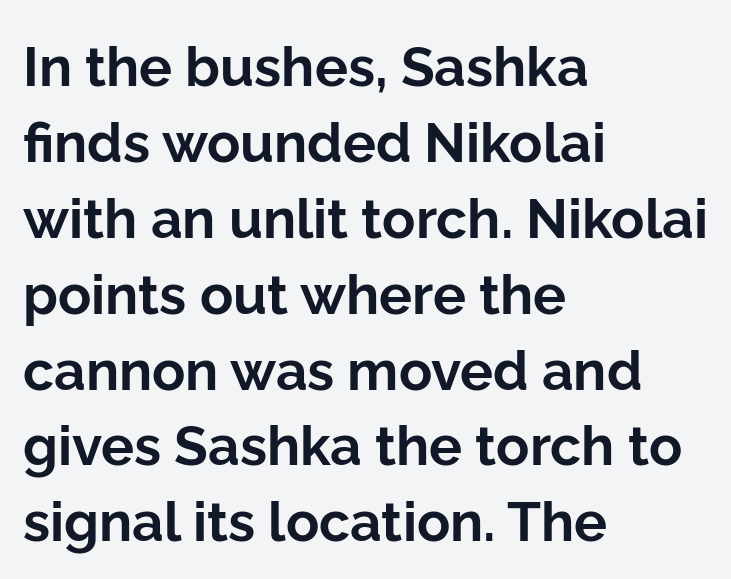
The image shows 55 px bold sans-serif type, upright; set left-aligned, normal line spacing (1.38x), normal letter spacing, not underlined; low stroke contrast and a medium x-height.
